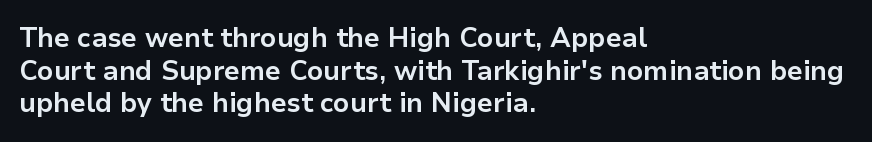
The image shows 27 px bold type, upright; set left-aligned, line spacing 1.21x, normal letter spacing, not underlined.
